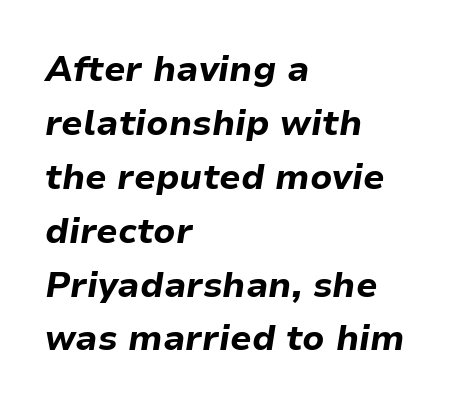
Q: Is the text bold? A: Yes.
Q: Is the text italic (slanted)? A: Yes, it leans right by about 9 degrees.
Q: Is the text underlined? A: No.
Q: How is the paragraph aligned? A: Left-aligned.
Q: Is the spacing between letters normal or unusually wide? A: Normal.
Q: Is the spacing between lines tight, normal or loose? A: Normal.
Q: Width (condensed, normal, or wide)? A: Normal.
Q: Stroke contrast? A: Low.
Q: x-height? A: Medium.
Q: Monospaced? A: No.
